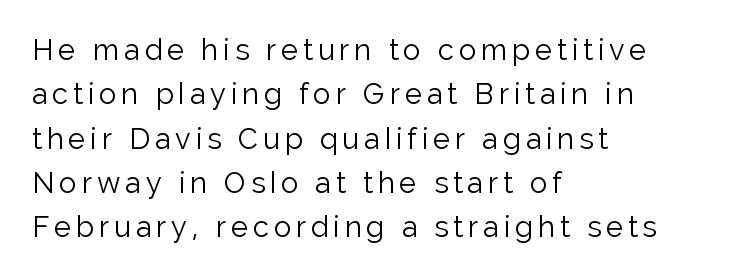
The characters are drawn with everyday or finer stroke widths. This sample is left-justified, so line endings fall wherever the words run out. These lines were composed using upright roman letters. Varying glyph widths throughout — classic text-font behaviour. Are there feet on the stems? There aren't — it's a sans.
